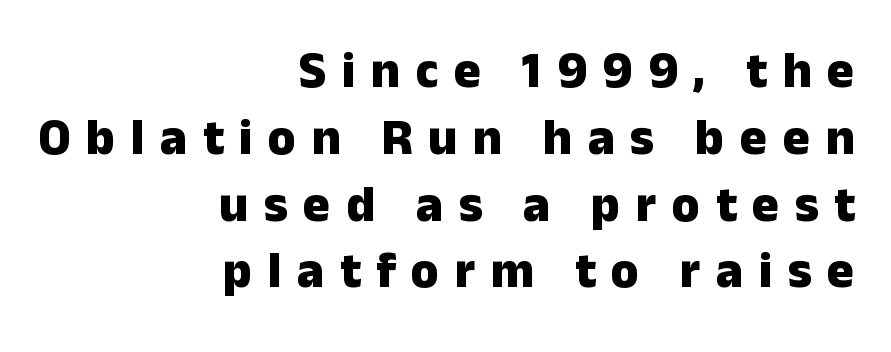
{"serif": "no", "italic": "no", "bold": "yes", "weight": "heavy", "width": "normal", "stroke_contrast": "low", "x_height": "medium", "monospaced": "no", "underline": "no", "align": "right", "line_spacing": "normal", "line_spacing_ratio": 1.31, "letter_spacing": "wide", "letter_spacing_em": 0.3, "glyph_px": 51}
